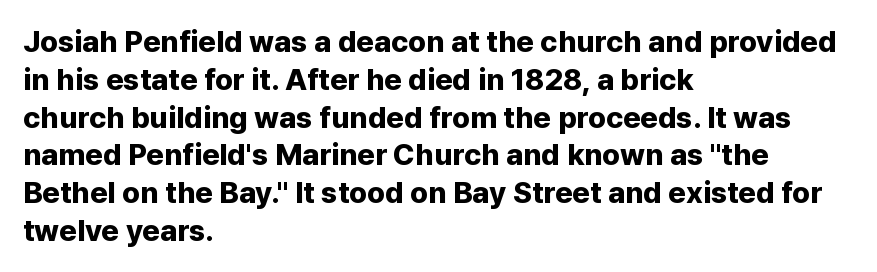
{"serif": "no", "italic": "no", "bold": "yes", "weight": "bold", "width": "normal", "stroke_contrast": "low", "x_height": "medium", "monospaced": "no", "underline": "no", "align": "left", "line_spacing": "normal", "line_spacing_ratio": 1.26, "letter_spacing": "normal", "letter_spacing_em": 0.0, "glyph_px": 30}
